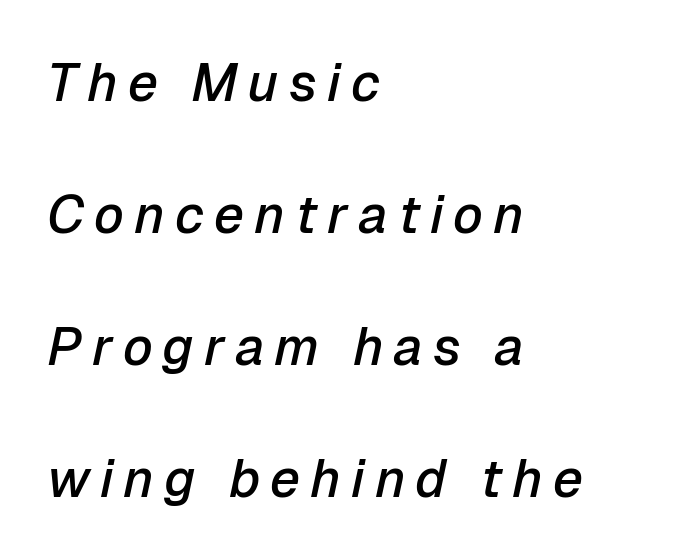
The image shows 53 px semibold type, italic (leaning right); set left-aligned, loose line spacing (2.49x), not underlined; low stroke contrast and a medium x-height.
